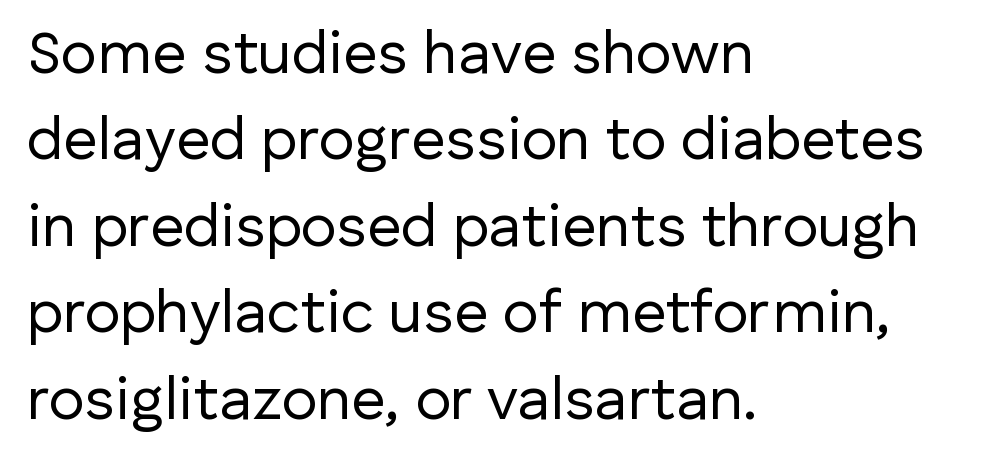
The image shows 60 px regular-weight sans-serif type, upright; set left-aligned, normal line spacing (1.44x), normal letter spacing, not underlined; low stroke contrast and a medium x-height.
